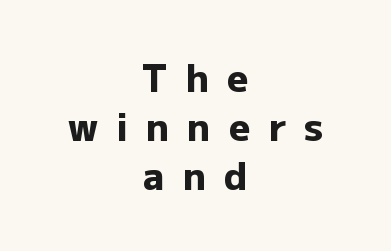
Q: Is the text bold? A: Yes.
Q: Is the text italic (slanted)? A: No, it is upright.
Q: Is the typeface a serif or a sans-serif typeface? A: Sans-serif.
Q: Is the text underlined? A: No.
Q: How is the paragraph aligned? A: Centered.
Q: Is the spacing between letters normal or unusually wide? A: Unusually wide.
Q: Is the spacing between lines tight, normal or loose? A: Normal.
Q: Width (condensed, normal, or wide)? A: Normal.
Q: Stroke contrast? A: Low.
Q: x-height? A: Medium.
Q: Monospaced? A: No.
